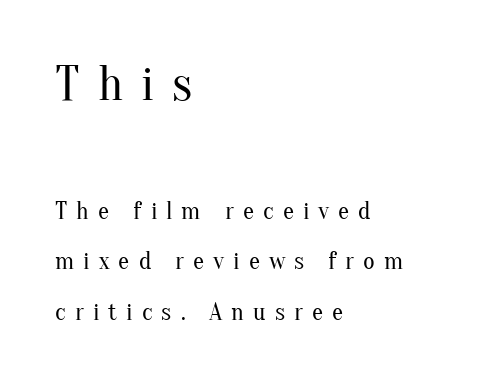
Q: Is the text bold? A: No.
Q: Is the text italic (slanted)? A: No, it is upright.
Q: Is the typeface a serif or a sans-serif typeface? A: Serif.
Q: Is the text underlined? A: No.
Q: How is the paragraph aligned? A: Left-aligned.
Q: Is the spacing between letters normal or unusually wide? A: Unusually wide.
Q: Is the spacing between lines tight, normal or loose? A: Loose.
Q: Which block of text is set in a larger size, the first (top) or the second (bottom)? A: The first (top) one.
Q: Width (condensed, normal, or wide)? A: Normal.
Q: Stroke contrast? A: Medium.
Q: x-height? A: Small.
Q: Monospaced? A: No.
